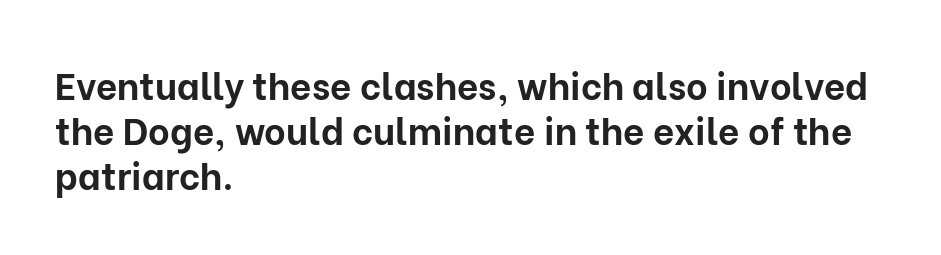
{"serif": "no", "italic": "no", "bold": "yes", "weight": "bold", "width": "normal", "stroke_contrast": "low", "x_height": "medium", "monospaced": "no", "underline": "no", "align": "left", "line_spacing_ratio": 1.21, "letter_spacing": "normal", "letter_spacing_em": 0.0, "glyph_px": 37}
